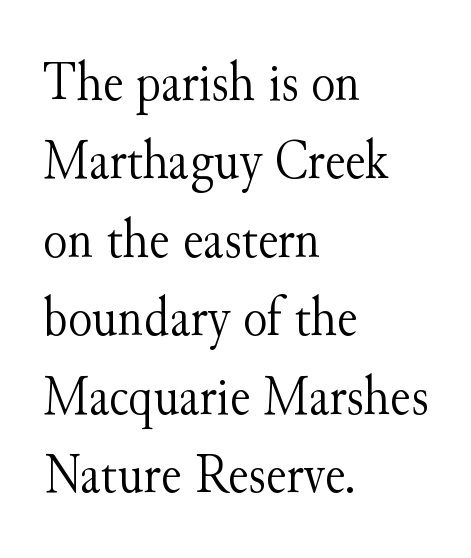
The image shows 56 px light serif type, upright; set left-aligned, normal line spacing (1.4x), normal letter spacing, not underlined; medium stroke contrast and a small x-height.
